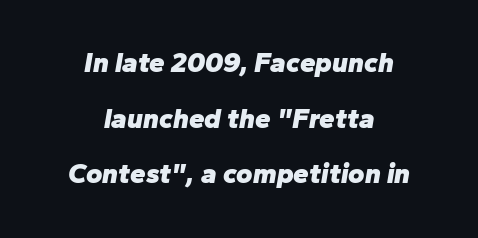
The vertical gap from one line to the next is large. Is this a fixed-width face? No — the glyphs have proportional, varying widths. It's the slanting kind of type. Short and long lines alike share a common midpoint. The horizontal fit of the characters is conventional and even.
